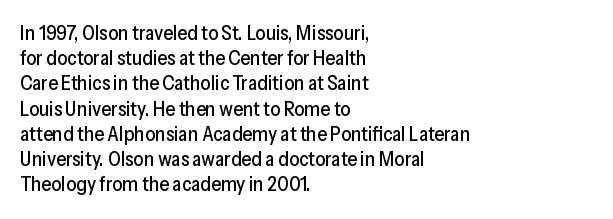
The image shows 20 px text type, upright; set left-aligned, normal line spacing (1.26x), normal letter spacing, not underlined.
